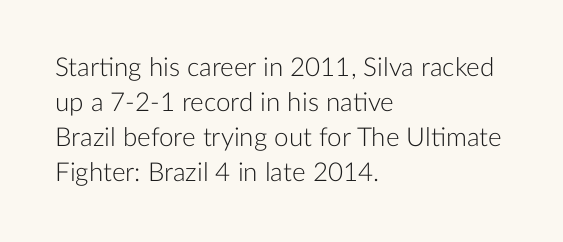
The image shows 26 px text type, upright; set left-aligned, normal line spacing (1.34x), normal letter spacing, not underlined.
